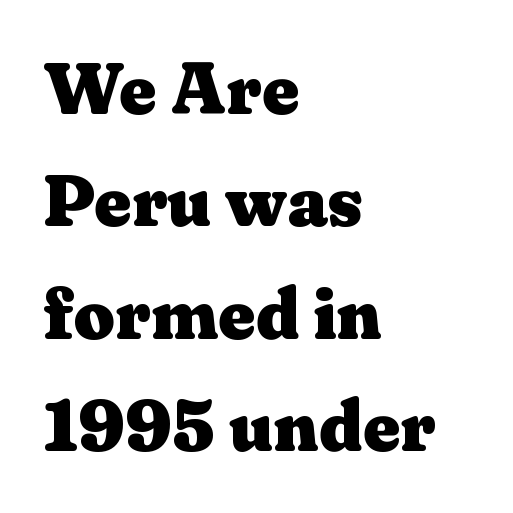
Q: Is the text bold? A: Yes.
Q: Is the text italic (slanted)? A: No, it is upright.
Q: Is the typeface a serif or a sans-serif typeface? A: Serif.
Q: Is the text underlined? A: No.
Q: How is the paragraph aligned? A: Left-aligned.
Q: Is the spacing between letters normal or unusually wide? A: Normal.
Q: Is the spacing between lines tight, normal or loose? A: Normal.
Q: Width (condensed, normal, or wide)? A: Wide.
Q: Stroke contrast? A: Medium.
Q: x-height? A: Medium.
Q: Monospaced? A: No.
